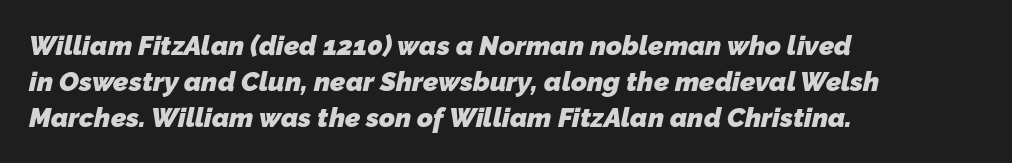
Check the space under the baseline: it is left empty. Does the leading feel generous? No, just average. Pretty heavy lettering here — definitely bold. These lines keep a tight, regular rhythm from letter to letter.
